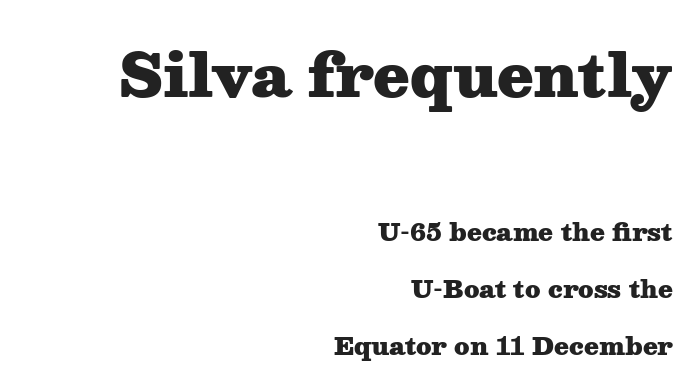
Q: Is the text bold? A: Yes.
Q: Is the text italic (slanted)? A: No, it is upright.
Q: Is the typeface a serif or a sans-serif typeface? A: Serif.
Q: Is the text underlined? A: No.
Q: How is the paragraph aligned? A: Right-aligned.
Q: Is the spacing between letters normal or unusually wide? A: Normal.
Q: Is the spacing between lines tight, normal or loose? A: Loose.
Q: Which block of text is set in a larger size, the first (top) or the second (bottom)? A: The first (top) one.
Q: Width (condensed, normal, or wide)? A: Wide.
Q: Stroke contrast? A: Medium.
Q: x-height? A: Medium.
Q: Monospaced? A: No.
